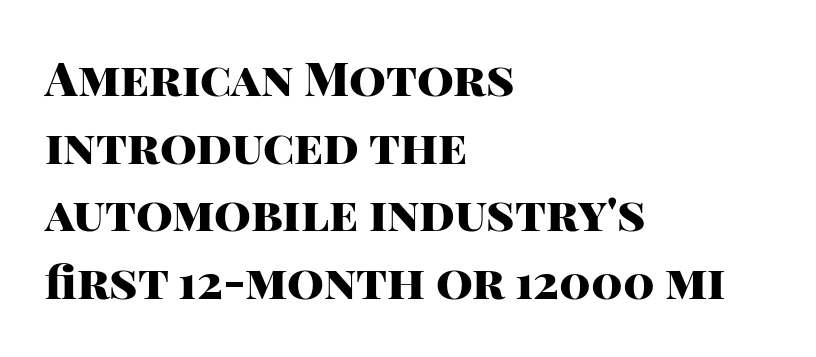
The image shows 47 px heavy sans-serif type, upright; set left-aligned, normal line spacing (1.44x), normal letter spacing, not underlined; high stroke contrast and a large x-height.
